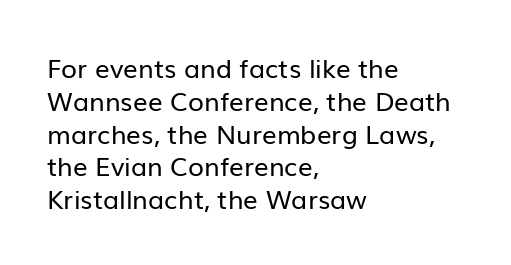
The image shows 26 px text type, upright; set left-aligned, normal line spacing (1.26x), normal letter spacing, not underlined.
